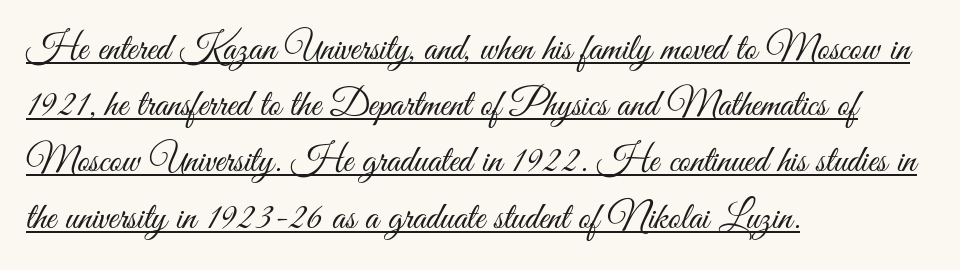
Heaviness? Minimal to ordinary, like unemphasized prose. The typesetter chose a ragged-right arrangement here. The passage shown is typed in a proportional face where columns would drift. The rows are spaced the way most documents space them.
